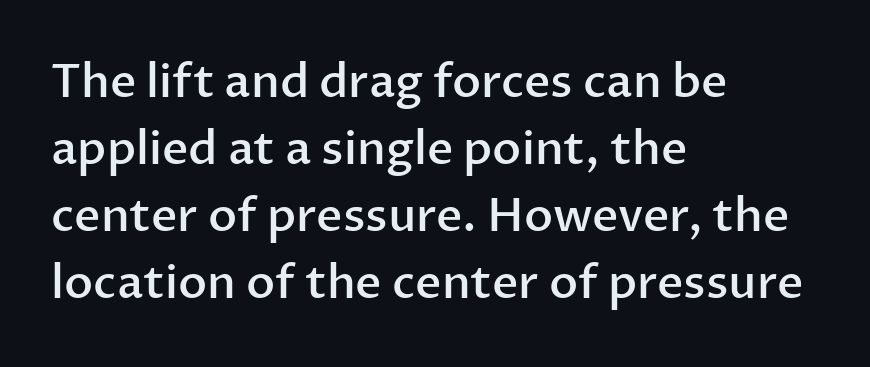
{"serif": "no", "italic": "no", "bold": "semi", "weight": "semibold", "width": "normal", "stroke_contrast": "low", "x_height": "medium", "monospaced": "no", "underline": "no", "align": "left", "line_spacing": "normal", "line_spacing_ratio": 1.46, "letter_spacing": "normal", "letter_spacing_em": 0.0, "glyph_px": 46}
